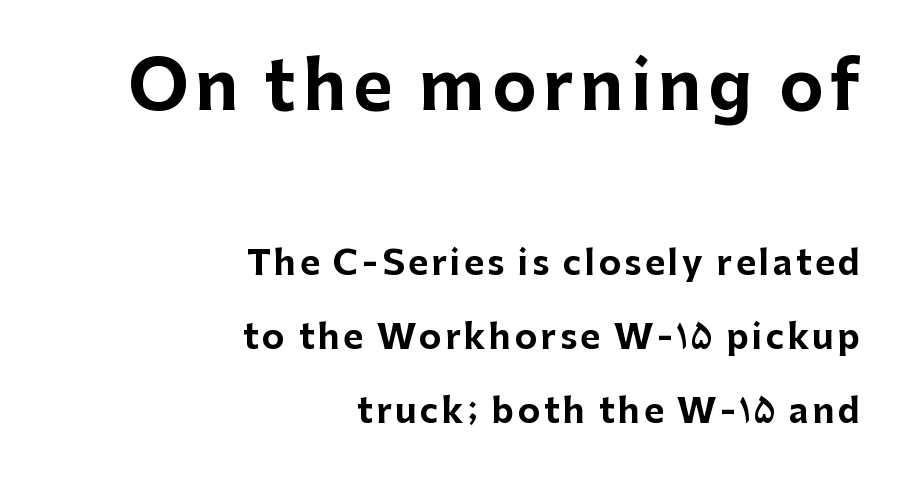
Q: Is the text bold? A: Yes.
Q: Is the text italic (slanted)? A: No, it is upright.
Q: Is the typeface a serif or a sans-serif typeface? A: Sans-serif.
Q: Is the text underlined? A: No.
Q: How is the paragraph aligned? A: Right-aligned.
Q: Is the spacing between lines tight, normal or loose? A: Loose.
Q: Which block of text is set in a larger size, the first (top) or the second (bottom)? A: The first (top) one.
Q: Width (condensed, normal, or wide)? A: Normal.
Q: Stroke contrast? A: Low.
Q: x-height? A: Medium.
Q: Monospaced? A: No.
